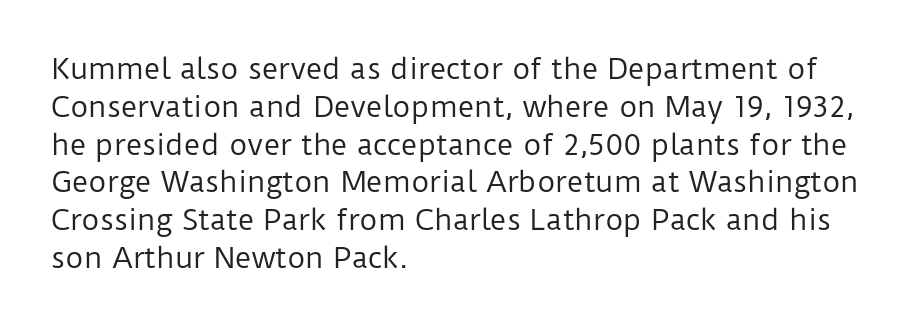
{"serif": "no", "italic": "no", "bold": "no", "weight": "regular", "width": "normal", "stroke_contrast": "low", "x_height": "medium", "monospaced": "no", "underline": "no", "align": "left", "line_spacing": "normal", "line_spacing_ratio": 1.35, "letter_spacing": "normal", "letter_spacing_em": 0.0, "glyph_px": 28}
